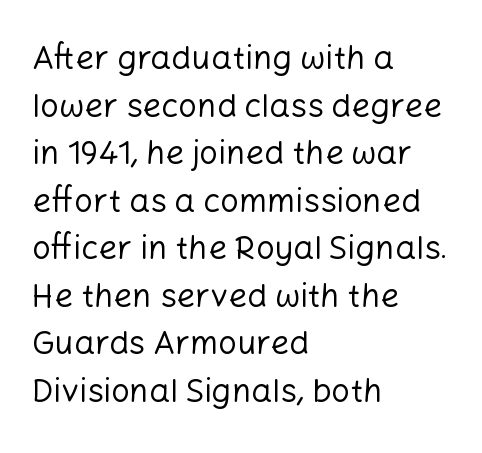
Examine the stroke ends and you'll find no serifs. You could call the tracking neutral — neither tight nor loose. Looks like regular typesetting: each glyph gets only the width it needs. The strokes carry an ordinary text weight at most. The lettering holds an erect, upright posture throughout. In terms of leading, this rendering sits right in the middle.
